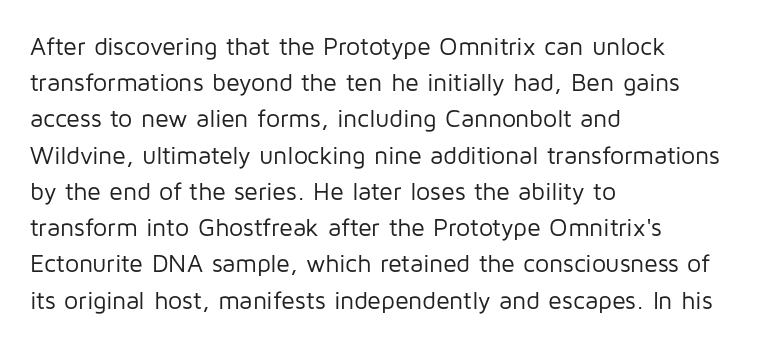
Q: Is the text bold? A: No.
Q: Is the text italic (slanted)? A: No, it is upright.
Q: Is the text underlined? A: No.
Q: How is the paragraph aligned? A: Left-aligned.
Q: Is the spacing between letters normal or unusually wide? A: Normal.
Q: Is the spacing between lines tight, normal or loose? A: Normal.
